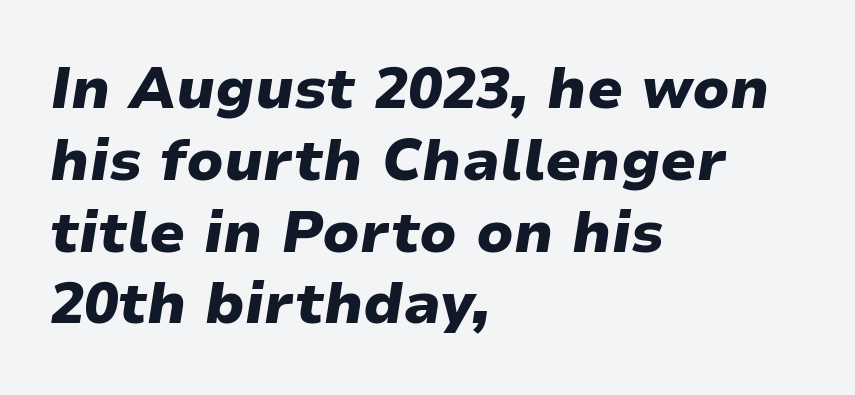
The image shows 57 px heavy, wide type, italic (leaning right); set left-aligned, normal line spacing (1.26x), normal letter spacing, not underlined; low stroke contrast and a medium x-height.
